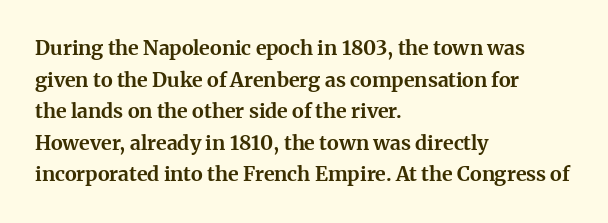
If you drew a line through each stem, it would be perfectly vertical. Nobody drew a line under any word here. A full-strength bold gives these letters their thick strokes. Honestly, the letter spacing is just normal — you wouldn't notice it. Left-aligned paragraph, ragged on the right.
